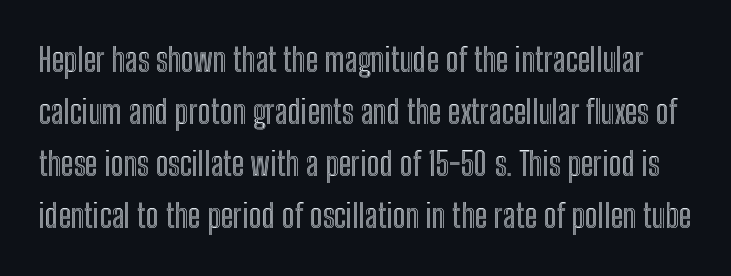
Spacing verdict: proportional, widths tailored to each character. In terms of letterspacing, this is plain default setting. Honestly, the row spacing looks completely unremarkable. You can tell it's not italic because the verticals are truly vertical.
